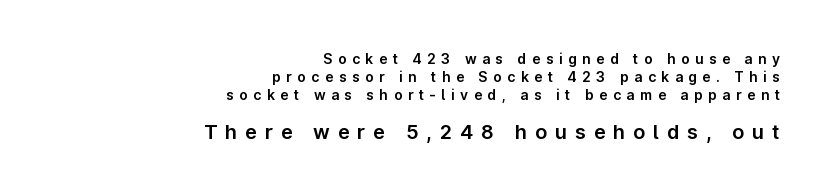
The baseline area is clear. This sample keeps an unexceptional amount of space between lines. Ascenders rise straight up at ninety degrees. A student would notice the bottom passage is typeset larger than what precedes it. Substantial extra tracking has been applied to these lines. Where is the straight margin? On the right.
